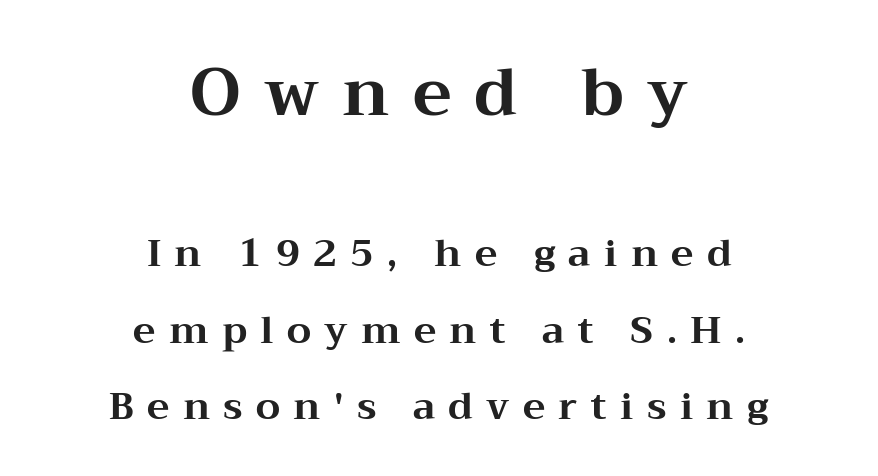
{"serif": "yes", "italic": "no", "bold": "yes", "weight": "bold", "width": "wide", "stroke_contrast": "medium", "x_height": "medium", "monospaced": "no", "underline": "no", "align": "center", "line_spacing": "loose", "line_spacing_ratio": 2.01, "letter_spacing": "wide", "letter_spacing_em": 0.35, "larger_block": "first", "size_ratio": 1.74, "glyph_px": 66}
